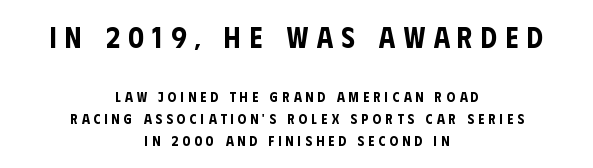
The image shows 29 px condensed sans-serif type, upright; set centered, normal line spacing (1.58x), unusually wide letter spacing (+0.29 em), not underlined; the first (top) block is 2.07x larger; low stroke contrast and a large x-height.
